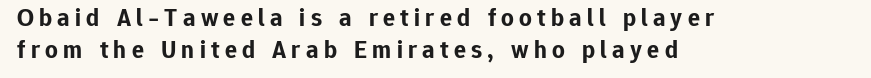
{"italic": "no", "bold": "yes", "underline": "no", "align": "left", "line_spacing": "normal", "line_spacing_ratio": 1.27, "letter_spacing": "wide", "letter_spacing_em": 0.21, "glyph_px": 25}
